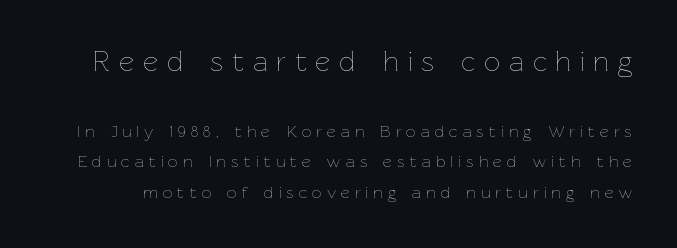
The image shows 29 px thin type, upright; set line spacing 1.81x, unusually wide letter spacing (+0.3 em), not underlined; the first (top) block is 1.71x larger; low stroke contrast and a medium x-height.
